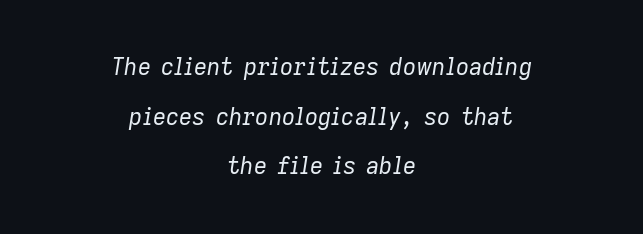
Q: Is the text bold? A: No.
Q: Is the text italic (slanted)? A: Yes, it leans right by about 9 degrees.
Q: Is the text underlined? A: No.
Q: How is the paragraph aligned? A: Centered.
Q: Is the spacing between letters normal or unusually wide? A: Normal.
Q: Is the spacing between lines tight, normal or loose? A: Loose.
